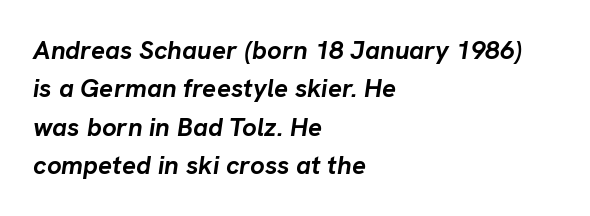
The image shows 26 px bold type, italic (leaning right); set left-aligned, normal line spacing (1.48x), normal letter spacing, not underlined.
